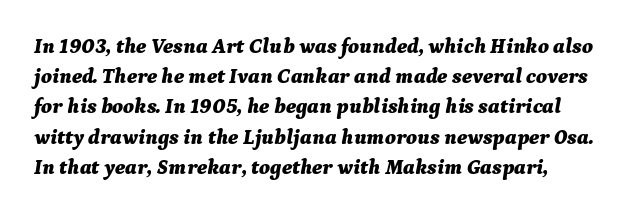
{"italic": "yes", "lean": "right", "slant_degrees": 9, "bold": "yes", "underline": "no", "line_spacing": "normal", "line_spacing_ratio": 1.44, "letter_spacing": "normal", "letter_spacing_em": 0.0, "glyph_px": 21}
